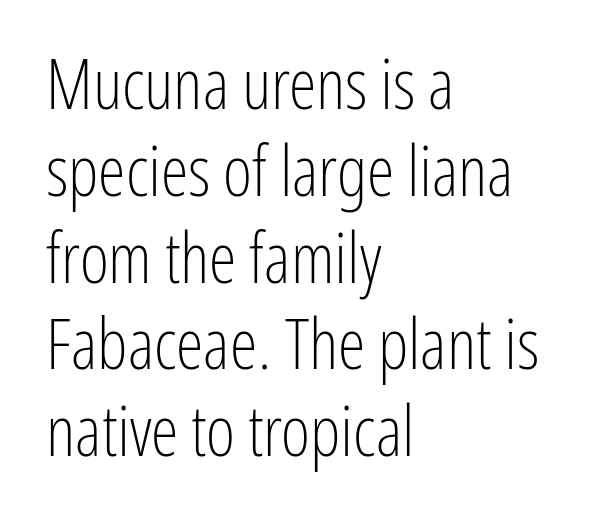
{"serif": "no", "italic": "no", "bold": "no", "weight": "light", "width": "condensed", "stroke_contrast": "low", "x_height": "medium", "monospaced": "no", "underline": "no", "align": "left", "line_spacing_ratio": 1.24, "letter_spacing": "normal", "letter_spacing_em": 0.0, "glyph_px": 70}
